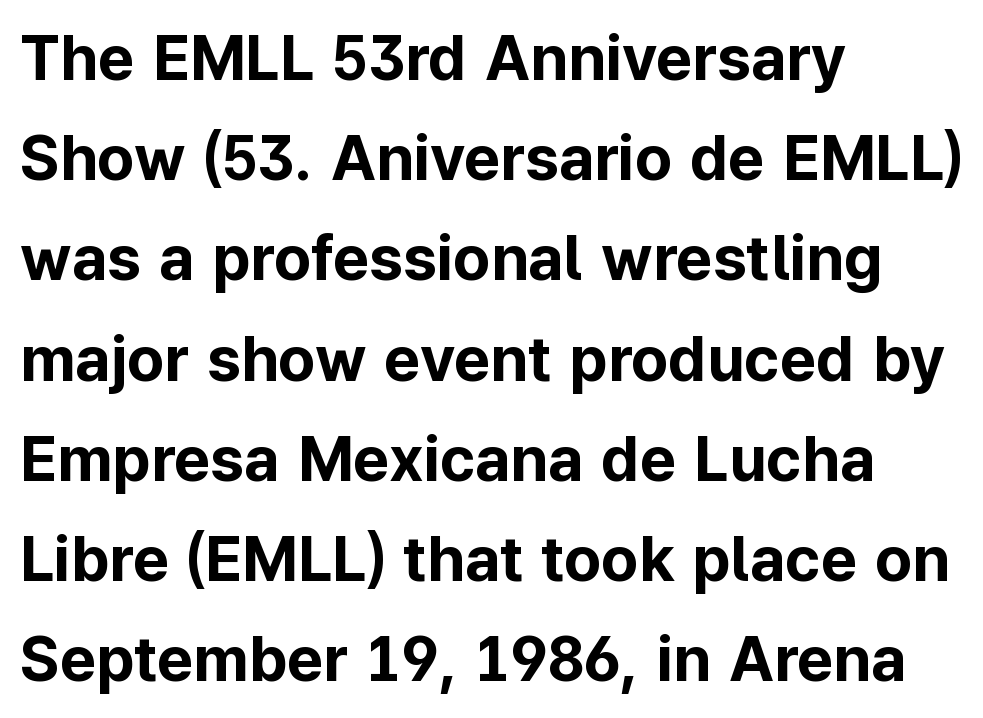
Visually the block forms a straight wall on the left and a jagged coastline on the right. A typesetter would call this zero additional tracking. These lines were composed using upright roman letters. A typesetter would label this face a sans. Beneath every word, the page is bare.
